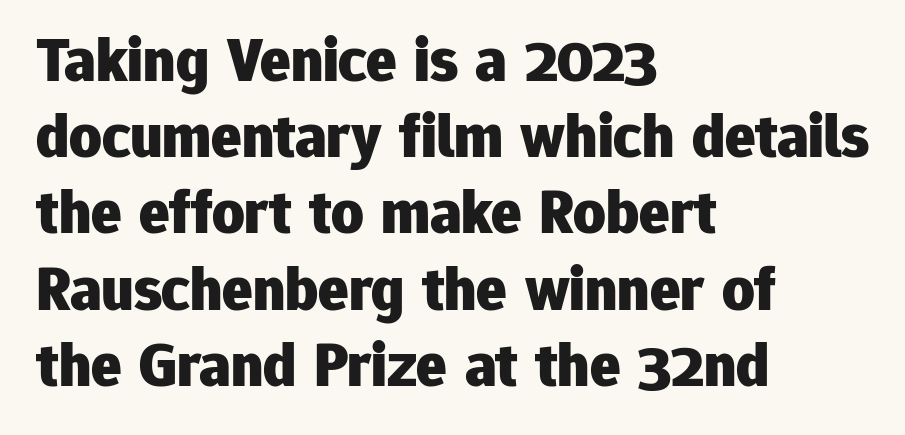
Q: Is the text bold? A: Yes.
Q: Is the text italic (slanted)? A: No, it is upright.
Q: Is the typeface a serif or a sans-serif typeface? A: Sans-serif.
Q: Is the text underlined? A: No.
Q: How is the paragraph aligned? A: Left-aligned.
Q: Is the spacing between letters normal or unusually wide? A: Normal.
Q: Width (condensed, normal, or wide)? A: Normal.
Q: Stroke contrast? A: Low.
Q: x-height? A: Medium.
Q: Monospaced? A: No.
